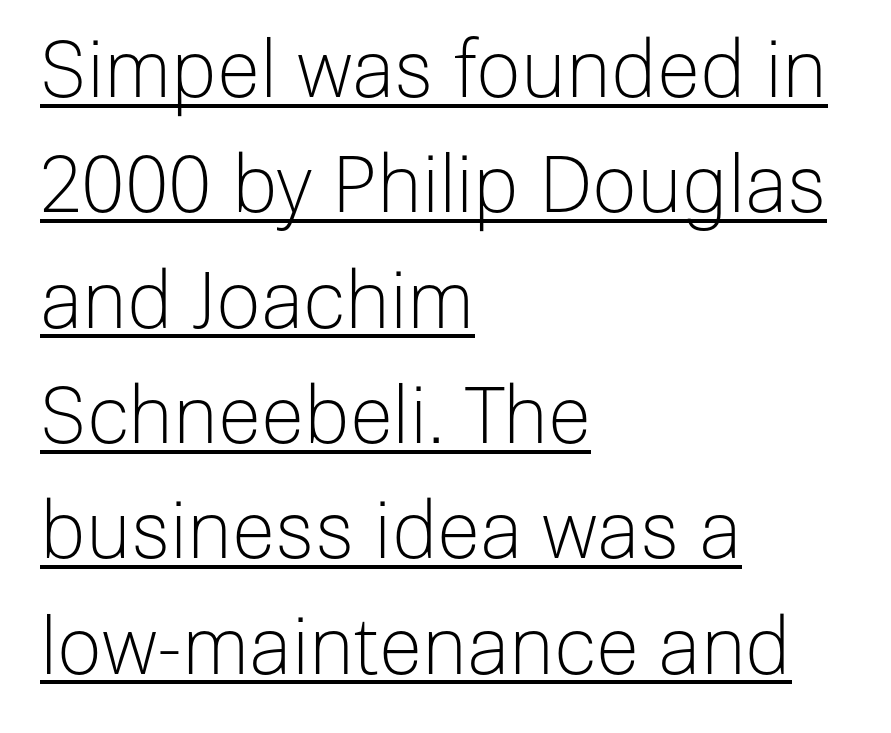
This rendering employs a face without finishing strokes, i.e., a sans-serif. Underlining? Definitely there. Students, observe: this is what conventionally led text looks like. Alignment: flush left. Note the varied advance widths — an 'i' is clearly narrower than an 'm'.
